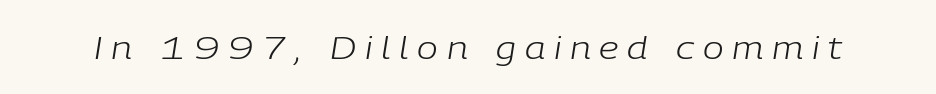
Q: Is the text bold? A: No.
Q: Is the text italic (slanted)? A: Yes, it leans right by about 9 degrees.
Q: Is the text underlined? A: No.
Q: Is the spacing between letters normal or unusually wide? A: Unusually wide.
Q: Width (condensed, normal, or wide)? A: Normal.
Q: Stroke contrast? A: Low.
Q: x-height? A: Medium.
Q: Monospaced? A: No.
